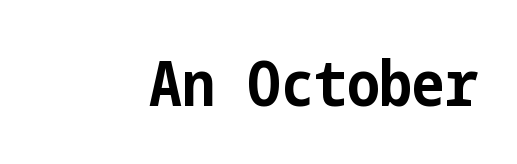
Q: Is the text bold? A: Yes.
Q: Is the text italic (slanted)? A: No, it is upright.
Q: Is the typeface a serif or a sans-serif typeface? A: Sans-serif.
Q: Is the text underlined? A: No.
Q: How is the paragraph aligned? A: Right-aligned.
Q: Is the spacing between letters normal or unusually wide? A: Normal.
Q: Width (condensed, normal, or wide)? A: Condensed.
Q: Stroke contrast? A: Low.
Q: x-height? A: Medium.
